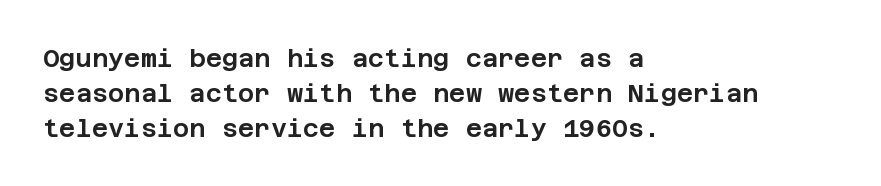
The rendering uses a moderate line-height, typical for paragraphs. A typesetter would call this zero additional tracking. Teacher's note: observe the even left margin — that is flush-left alignment. The string is rendered with underlining switched off. Posture: straight, roman, zero tilt.
